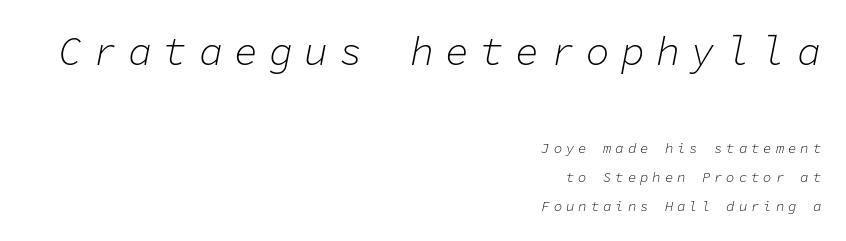
Q: Is the text bold? A: No.
Q: Is the text italic (slanted)? A: Yes, it leans right by about 11 degrees.
Q: Is the text underlined? A: No.
Q: How is the paragraph aligned? A: Right-aligned.
Q: Is the spacing between letters normal or unusually wide? A: Unusually wide.
Q: Is the spacing between lines tight, normal or loose? A: Loose.
Q: Which block of text is set in a larger size, the first (top) or the second (bottom)? A: The first (top) one.
Q: Width (condensed, normal, or wide)? A: Normal.
Q: Stroke contrast? A: Low.
Q: x-height? A: Medium.
Q: Monospaced? A: Yes.
